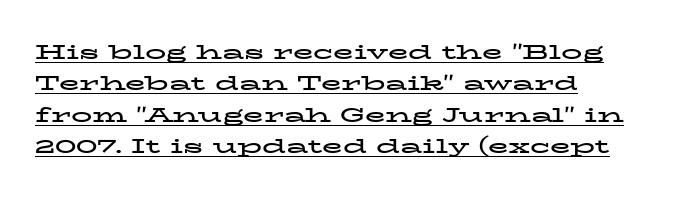
The image shows 21 px bold type, upright; set left-aligned, normal line spacing (1.5x), normal letter spacing, underlined.
